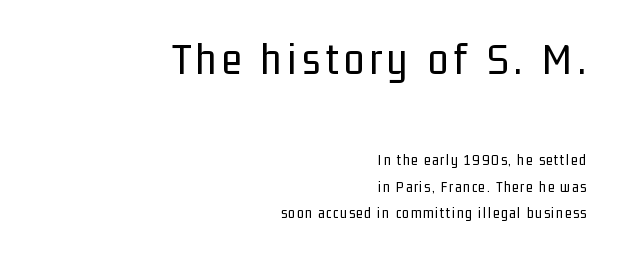
{"serif": "no", "italic": "no", "bold": "no", "weight": "regular", "width": "condensed", "stroke_contrast": "low", "x_height": "medium", "monospaced": "no", "underline": "no", "align": "right", "line_spacing_ratio": 1.77, "larger_block": "first", "size_ratio": 3.07, "glyph_px": 46}
